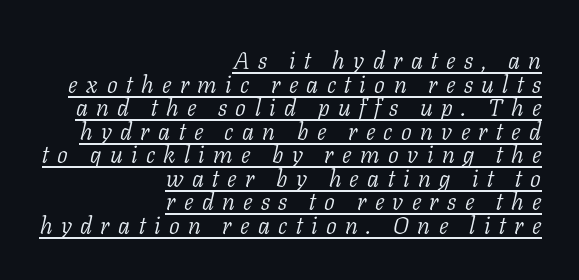
This sample trades vertical openness for compactness between lines. Students, observe the line beneath the letters — that is underlining. Characters follow at a spacing far wider than the type designer built in. When letters slant like this, we call the style italic.
